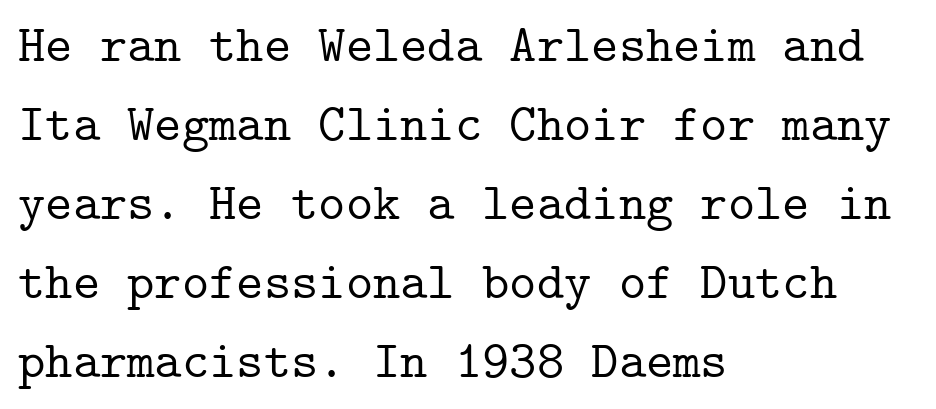
The image shows 52 px serif type, upright, monospaced; set left-aligned, normal line spacing (1.52x), normal letter spacing, not underlined; low stroke contrast and a medium x-height.
